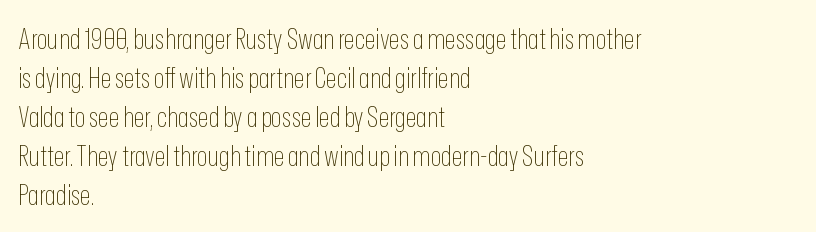
The image shows 28 px thin, condensed sans-serif type, upright; set left-aligned, normal line spacing (1.39x), normal letter spacing, not underlined; low stroke contrast and a medium x-height.
